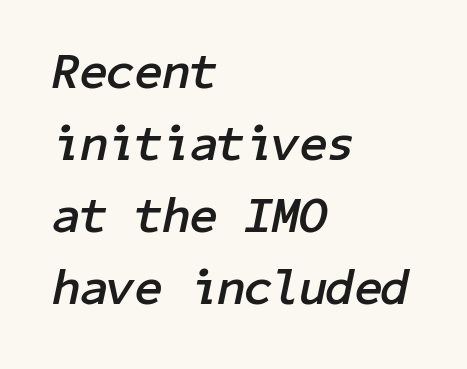
{"italic": "yes", "lean": "right", "slant_degrees": 11, "bold": "yes", "weight": "semibold", "width": "normal", "stroke_contrast": "low", "x_height": "medium", "underline": "no", "align": "left", "line_spacing": "normal", "line_spacing_ratio": 1.44, "letter_spacing": "normal", "letter_spacing_em": 0.0, "glyph_px": 50}
